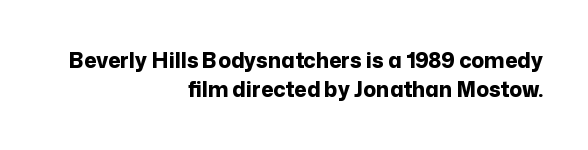
Q: Is the text bold? A: Yes.
Q: Is the text italic (slanted)? A: No, it is upright.
Q: Is the text underlined? A: No.
Q: How is the paragraph aligned? A: Right-aligned.
Q: Is the spacing between letters normal or unusually wide? A: Normal.
Q: Is the spacing between lines tight, normal or loose? A: Normal.
